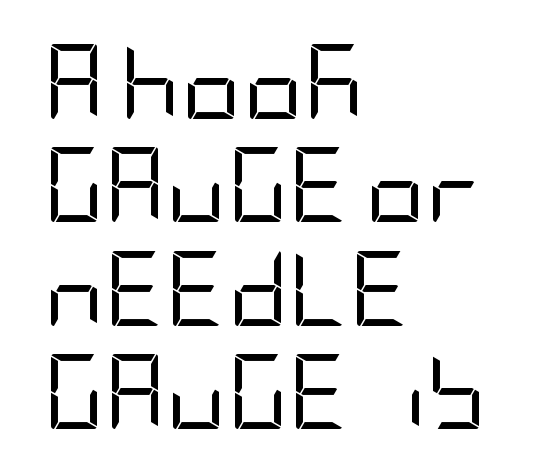
{"serif": "no", "italic": "no", "bold": "no", "weight": "regular", "width": "condensed", "stroke_contrast": "low", "x_height": "large", "underline": "no", "align": "left", "line_spacing": "normal", "line_spacing_ratio": 1.38, "letter_spacing": "normal", "letter_spacing_em": 0.0, "glyph_px": 75}
